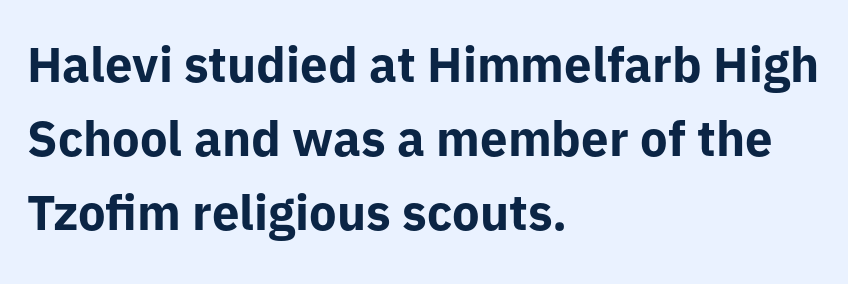
Q: Is the text bold? A: Yes.
Q: Is the text italic (slanted)? A: No, it is upright.
Q: Is the typeface a serif or a sans-serif typeface? A: Sans-serif.
Q: Is the text underlined? A: No.
Q: How is the paragraph aligned? A: Left-aligned.
Q: Is the spacing between letters normal or unusually wide? A: Normal.
Q: Is the spacing between lines tight, normal or loose? A: Normal.
Q: Width (condensed, normal, or wide)? A: Normal.
Q: Stroke contrast? A: Low.
Q: x-height? A: Medium.
Q: Monospaced? A: No.
